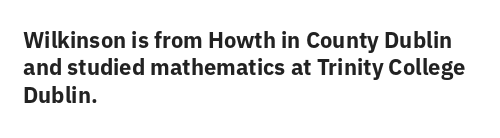
Only glyphs here, with clear space below each row. The type sits square on the baseline with zero lean. Short note: letters normally spaced. Summary of vertical rhythm: regular, with standard interline spacing. Thick stems and heavy bowls — unmistakably bold. Short and long lines alike share a common starting point at left.
